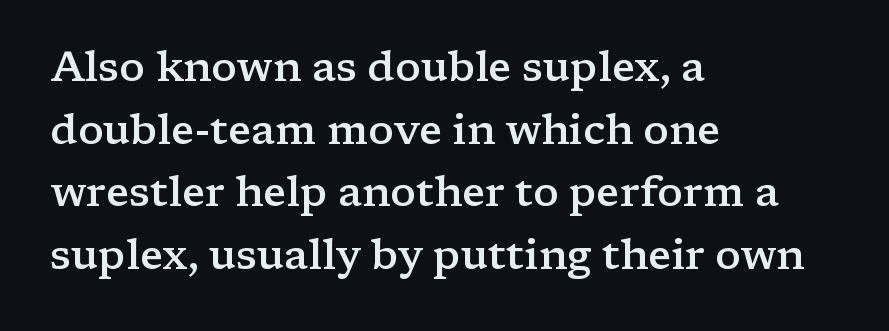
Q: Is the text bold? A: Semi-bold.
Q: Is the text italic (slanted)? A: No, it is upright.
Q: Is the typeface a serif or a sans-serif typeface? A: Serif.
Q: Is the text underlined? A: No.
Q: How is the paragraph aligned? A: Left-aligned.
Q: Is the spacing between letters normal or unusually wide? A: Normal.
Q: Is the spacing between lines tight, normal or loose? A: Normal.
Q: Width (condensed, normal, or wide)? A: Wide.
Q: Stroke contrast? A: Low.
Q: x-height? A: Medium.
Q: Monospaced? A: No.
